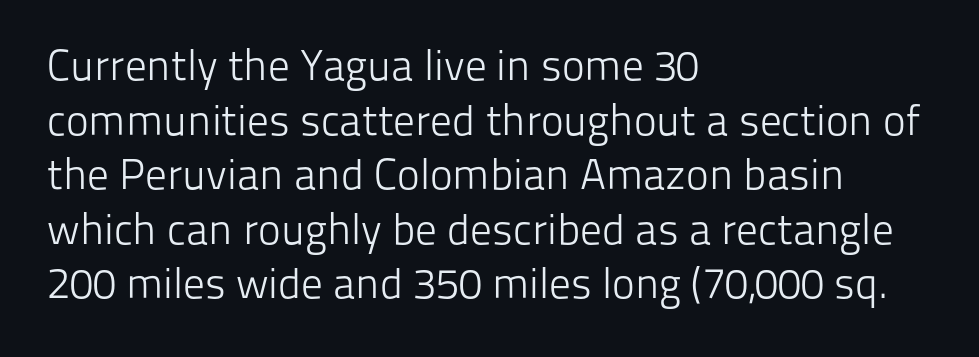
{"serif": "no", "italic": "no", "bold": "no", "weight": "light", "width": "normal", "stroke_contrast": "low", "x_height": "medium", "monospaced": "no", "underline": "no", "align": "left", "line_spacing": "normal", "line_spacing_ratio": 1.27, "letter_spacing": "normal", "letter_spacing_em": 0.0, "glyph_px": 43}
